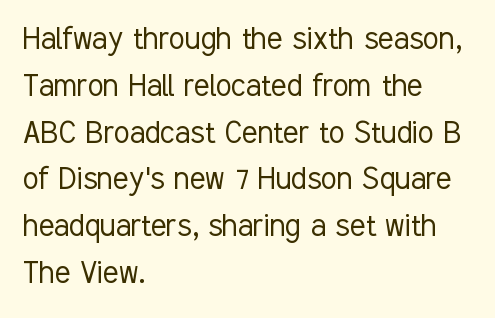
Nothing sits at the stroke ends, so this counts as sans-serif. Unlike italic type, these characters show no tilt at all. Rows of type keep a routine distance in the vertical direction. The passage shown is typed in a proportional face where columns would drift. The strokes carry an ordinary text weight at most.
